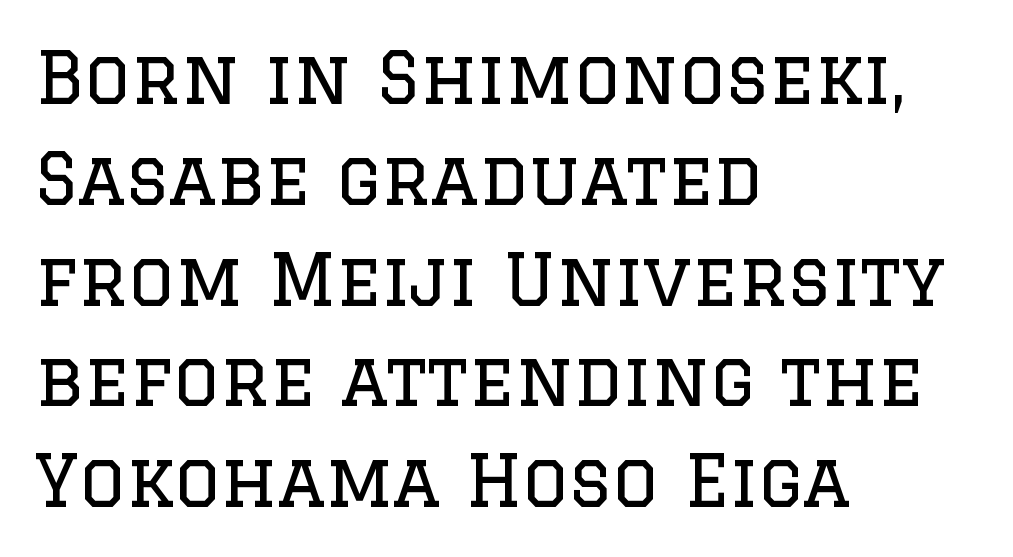
The compositor pushed each line to the left boundary. The passage shown is typed in a proportional face where columns would drift. You can tell from the footed stems that serif type was used. Has an underline been added? It has not. A typesetter would call this zero additional tracking. Each new line begins a customary step beneath the previous one.
